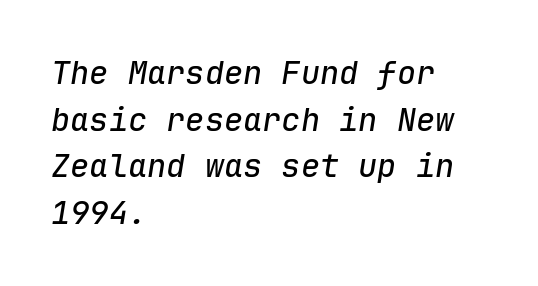
{"italic": "yes", "lean": "right", "slant_degrees": 9, "width": "normal", "stroke_contrast": "low", "x_height": "medium", "monospaced": "yes", "underline": "no", "align": "left", "line_spacing": "normal", "line_spacing_ratio": 1.46, "letter_spacing": "normal", "letter_spacing_em": 0.0, "glyph_px": 32}
